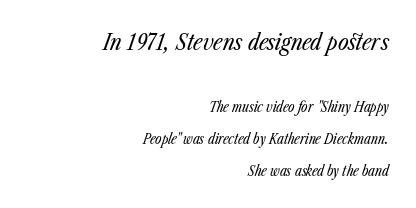
The image shows 23 px text type, italic (leaning right); set right-aligned, loose line spacing (2.29x), normal letter spacing, not underlined; the first (top) block is 1.64x larger.
